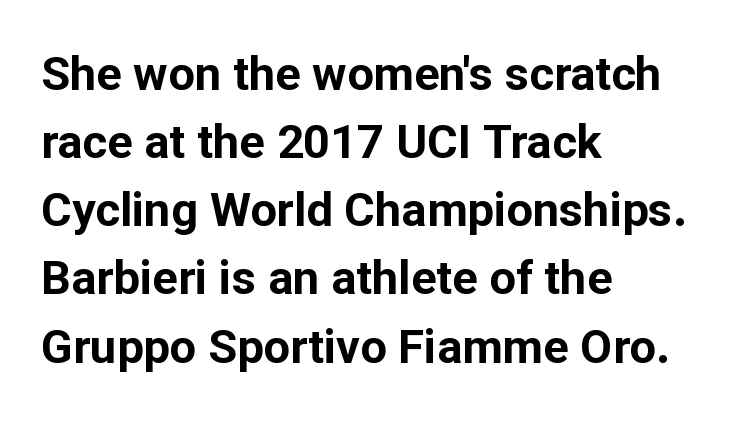
Q: Is the text bold? A: Yes.
Q: Is the text italic (slanted)? A: No, it is upright.
Q: Is the typeface a serif or a sans-serif typeface? A: Sans-serif.
Q: Is the text underlined? A: No.
Q: How is the paragraph aligned? A: Left-aligned.
Q: Is the spacing between letters normal or unusually wide? A: Normal.
Q: Is the spacing between lines tight, normal or loose? A: Normal.
Q: Width (condensed, normal, or wide)? A: Normal.
Q: Stroke contrast? A: Low.
Q: x-height? A: Medium.
Q: Monospaced? A: No.
